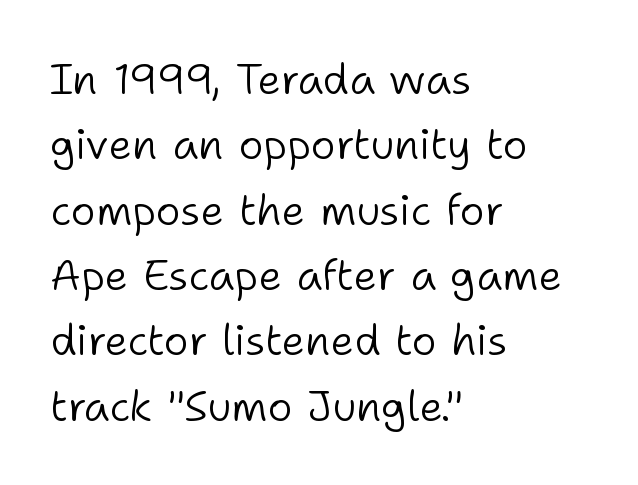
Q: Is the text bold? A: No.
Q: Is the text italic (slanted)? A: No, it is upright.
Q: Is the typeface a serif or a sans-serif typeface? A: Sans-serif.
Q: Is the text underlined? A: No.
Q: How is the paragraph aligned? A: Left-aligned.
Q: Is the spacing between letters normal or unusually wide? A: Normal.
Q: Is the spacing between lines tight, normal or loose? A: Normal.
Q: Width (condensed, normal, or wide)? A: Normal.
Q: Stroke contrast? A: Low.
Q: x-height? A: Medium.
Q: Monospaced? A: No.
